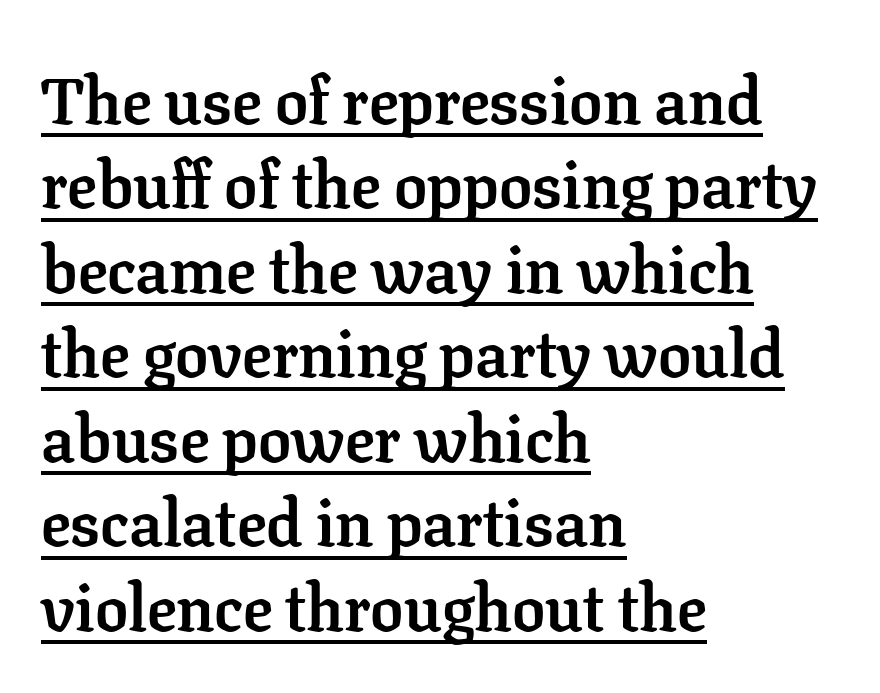
The image shows 66 px semibold serif type, upright; set left-aligned, normal line spacing (1.28x), normal letter spacing, underlined; low stroke contrast and a medium x-height.
